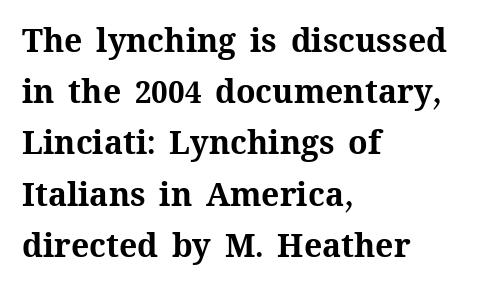
The image shows 32 px bold type, upright; set left-aligned, normal line spacing (1.6x), normal letter spacing, not underlined; medium stroke contrast and a medium x-height.
